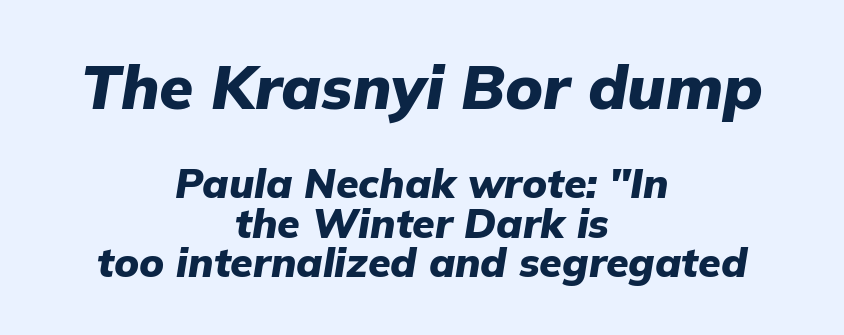
Q: Is the text bold? A: Yes.
Q: Is the text italic (slanted)? A: Yes, it leans right by about 9 degrees.
Q: Is the text underlined? A: No.
Q: How is the paragraph aligned? A: Centered.
Q: Is the spacing between letters normal or unusually wide? A: Normal.
Q: Is the spacing between lines tight, normal or loose? A: Tight.
Q: Which block of text is set in a larger size, the first (top) or the second (bottom)? A: The first (top) one.
Q: Width (condensed, normal, or wide)? A: Normal.
Q: Stroke contrast? A: Low.
Q: x-height? A: Medium.
Q: Monospaced? A: No.
